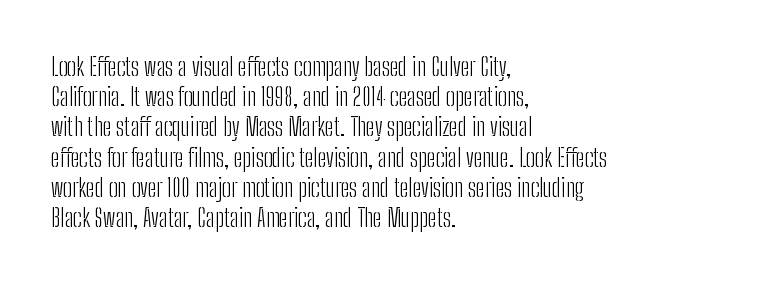
{"italic": "no", "bold": "no", "underline": "no", "align": "left", "line_spacing_ratio": 1.21, "letter_spacing": "normal", "letter_spacing_em": 0.0, "glyph_px": 25}
